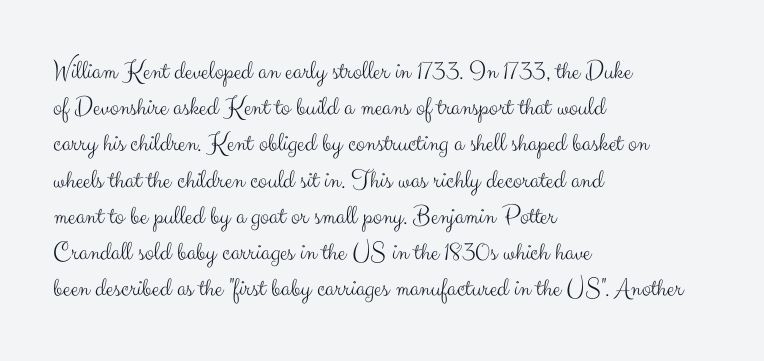
Q: Is the text bold? A: No.
Q: Is the text italic (slanted)? A: Yes.
Q: Is the text underlined? A: No.
Q: How is the paragraph aligned? A: Left-aligned.
Q: Is the spacing between letters normal or unusually wide? A: Normal.
Q: Is the spacing between lines tight, normal or loose? A: Normal.
